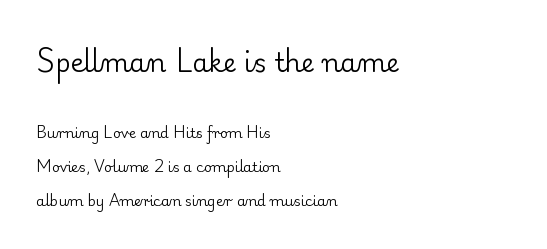
Unbolded letterforms with no extra heft. Has an underline been added? It has not. A student would call this left alignment; a typographer would say flush left, rag right. Default kerning and tracking; the words read as compact shapes. Bigger letters appear in the top chunk; the bottom chunk is reduced. The designer dialed line spacing up above the default.
